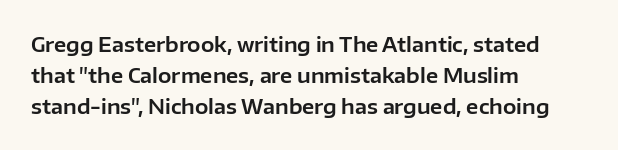
{"italic": "no", "underline": "no", "align": "left", "line_spacing": "normal", "line_spacing_ratio": 1.55, "letter_spacing": "normal", "letter_spacing_em": 0.0, "glyph_px": 20}
